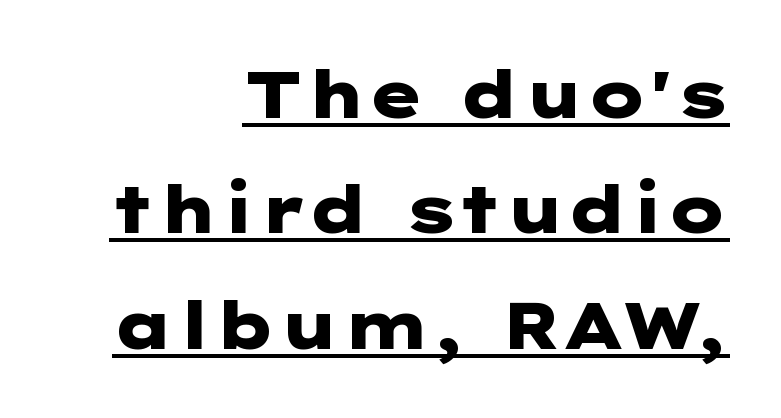
The image shows 66 px heavy, wide sans-serif type, upright; set right-aligned, line spacing 1.75x, normal letter spacing, underlined; low stroke contrast and a medium x-height.
